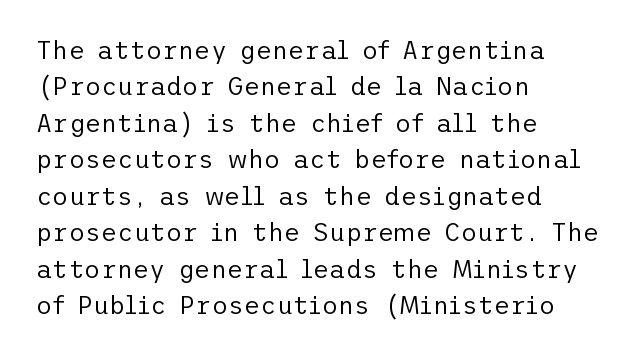
{"italic": "no", "bold": "no", "underline": "no", "align": "left", "line_spacing": "normal", "line_spacing_ratio": 1.46, "letter_spacing": "normal", "letter_spacing_em": 0.0, "glyph_px": 25}
